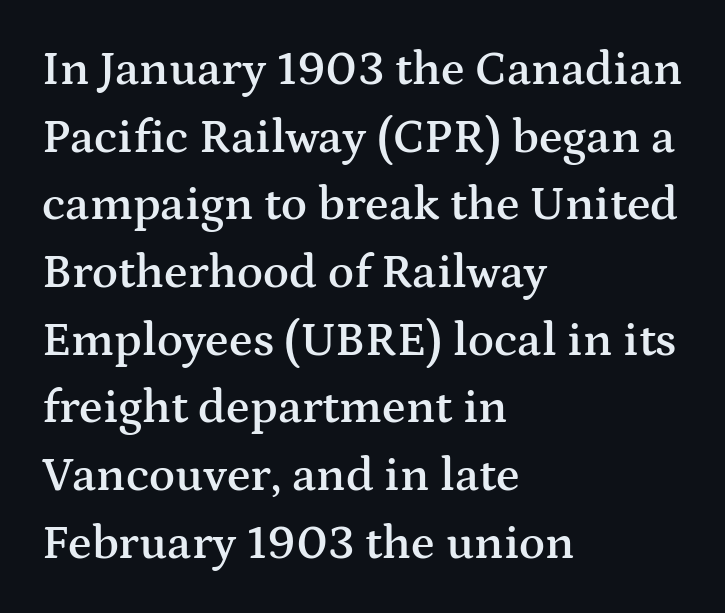
The image shows 48 px semibold, wide serif type, upright; set left-aligned, normal line spacing (1.41x), normal letter spacing, not underlined; medium stroke contrast and a medium x-height.
